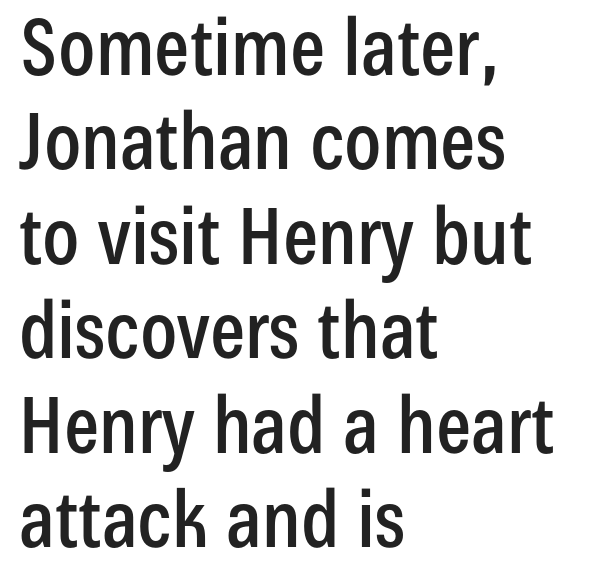
The image shows 78 px condensed sans-serif type, upright; set left-aligned, line spacing 1.21x, normal letter spacing, not underlined; low stroke contrast and a medium x-height.
